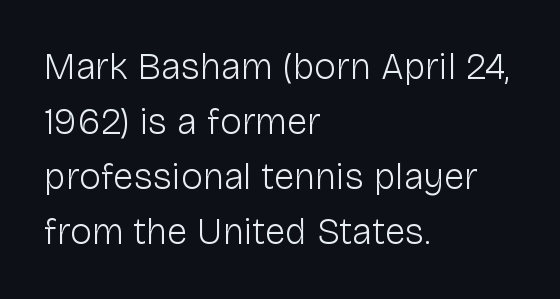
If you drew a ruler down the left edge, every line would touch it. Tracking here is standard; glyphs follow each other at the usual distance. Is there any slant? The stems are plumb. If you measured baseline to baseline, you'd find a middling distance.
